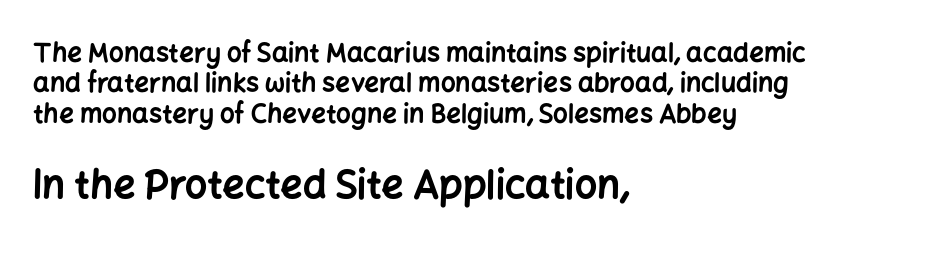
The image shows 39 px bold sans-serif type, upright; set left-aligned, line spacing 1.17x, normal letter spacing, not underlined; the second (bottom) block is 1.5x larger; low stroke contrast and a medium x-height.
